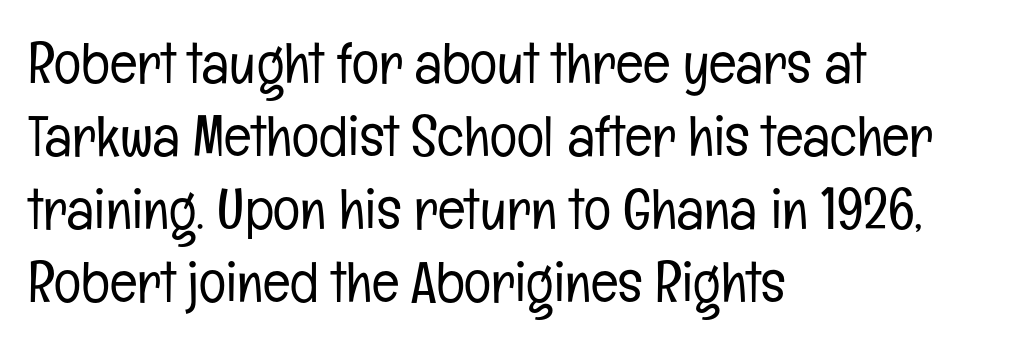
Q: Is the text bold? A: No.
Q: Is the text italic (slanted)? A: No, it is upright.
Q: Is the typeface a serif or a sans-serif typeface? A: Sans-serif.
Q: Is the text underlined? A: No.
Q: How is the paragraph aligned? A: Left-aligned.
Q: Is the spacing between letters normal or unusually wide? A: Normal.
Q: Is the spacing between lines tight, normal or loose? A: Normal.
Q: Width (condensed, normal, or wide)? A: Condensed.
Q: Stroke contrast? A: Low.
Q: x-height? A: Medium.
Q: Monospaced? A: No.
